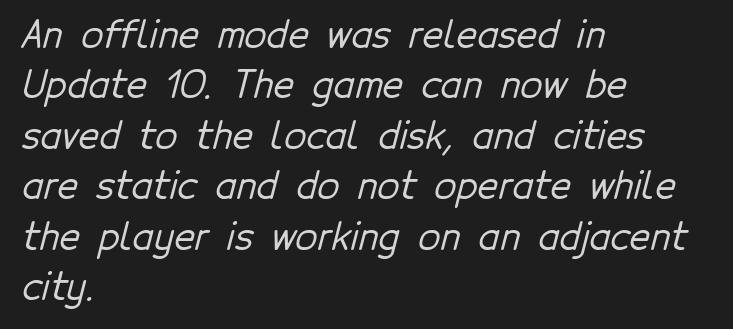
The image shows 36 px sans-serif type; set left-aligned, normal line spacing (1.4x), normal letter spacing, not underlined; low stroke contrast and a medium x-height.
